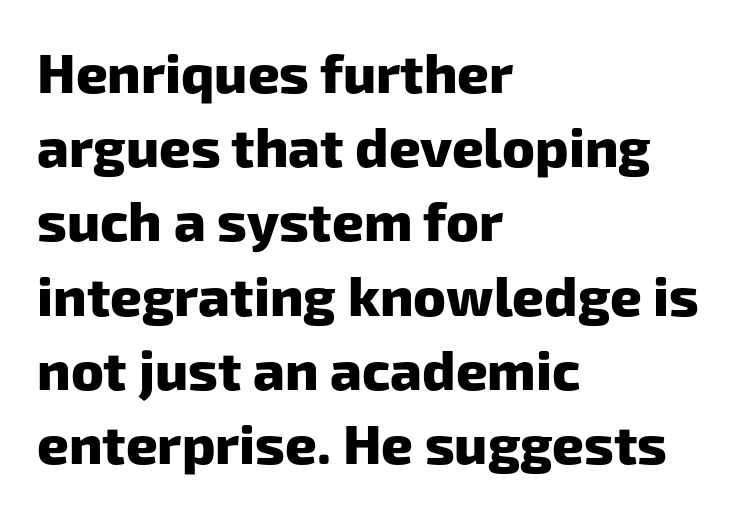
The compositor pushed each line to the left boundary. A normal amount of white space separates one row of letters from the next. A typesetter would call this proportional, since set widths differ per character. These lines are composed in type without serifs. The letters sit at their default tracking, neither squeezed nor spread. Descender tails drop into unmarked territory.
